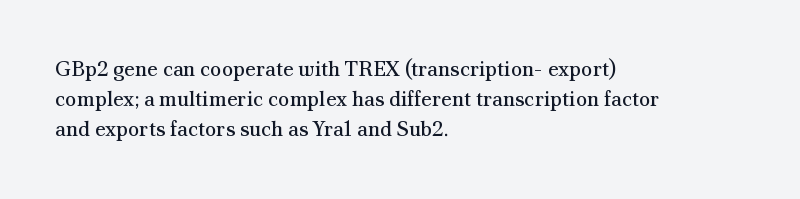
Compared with typical body copy, the letter spacing here is the same. The text block is weighted toward the left margin, trailing off unevenly rightward. The foot of each line stays bare and open. Evenly set lines give the paragraph a standard silhouette. Stroke thickness stays within the range of a standard reading face or lighter.
